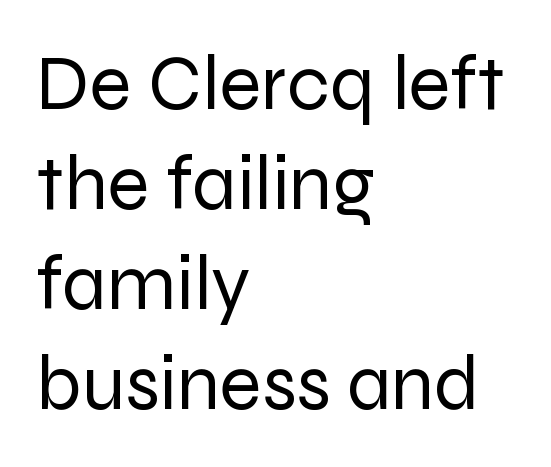
The image shows 78 px regular-weight sans-serif type, upright; set left-aligned, normal line spacing (1.28x), normal letter spacing, not underlined; low stroke contrast and a medium x-height.
